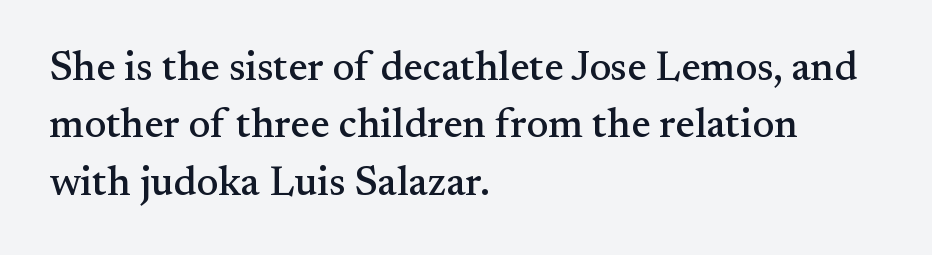
Q: Is the text italic (slanted)? A: No, it is upright.
Q: Is the typeface a serif or a sans-serif typeface? A: Serif.
Q: Is the text underlined? A: No.
Q: How is the paragraph aligned? A: Left-aligned.
Q: Is the spacing between letters normal or unusually wide? A: Normal.
Q: Is the spacing between lines tight, normal or loose? A: Normal.
Q: Width (condensed, normal, or wide)? A: Normal.
Q: Stroke contrast? A: Medium.
Q: x-height? A: Small.
Q: Monospaced? A: No.
